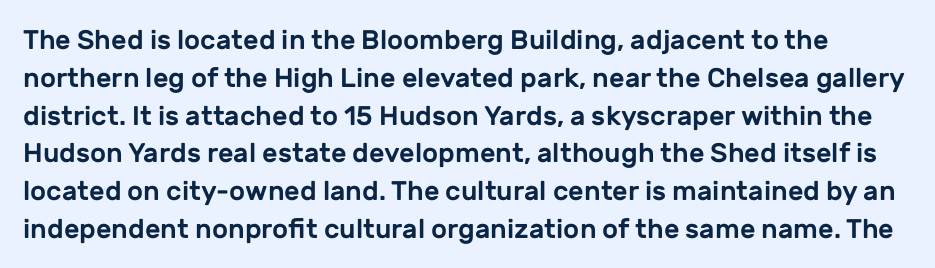
The image shows 27 px text type, upright; set normal line spacing (1.4x), normal letter spacing, not underlined.
